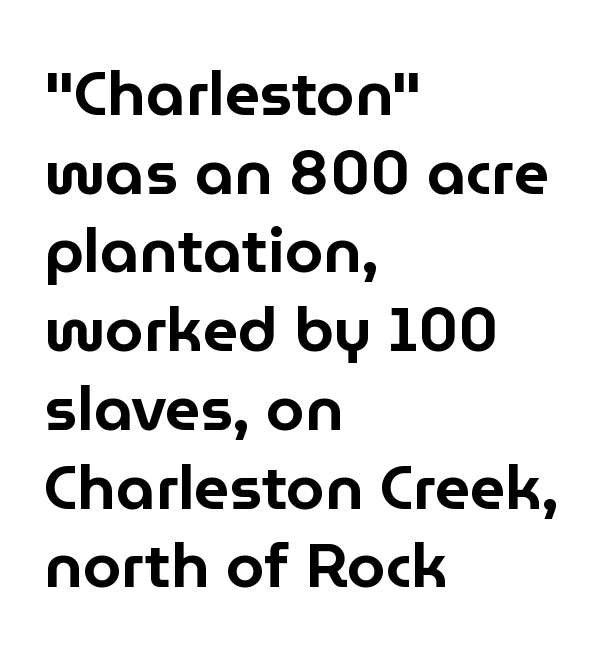
The image shows 62 px sans-serif type, upright; set left-aligned, normal line spacing (1.27x), normal letter spacing, not underlined; low stroke contrast and a medium x-height.
